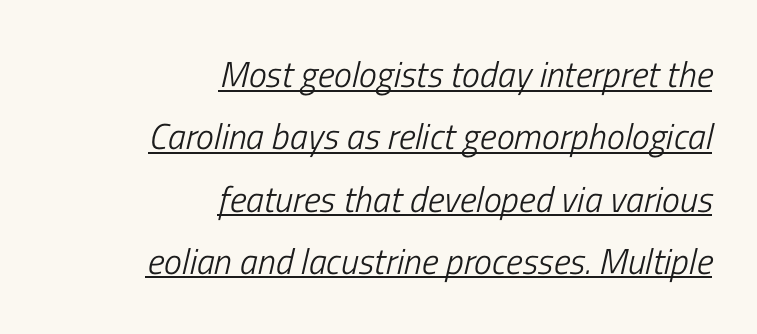
The image shows 36 px light, condensed type, italic (leaning right); set right-aligned, line spacing 1.73x, normal letter spacing, underlined; low stroke contrast and a medium x-height.
